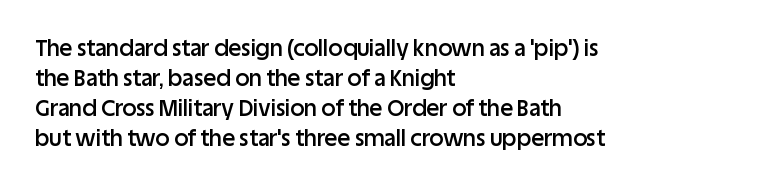
{"italic": "no", "bold": "semi", "underline": "no", "align": "left", "line_spacing": "normal", "line_spacing_ratio": 1.37, "letter_spacing": "normal", "letter_spacing_em": 0.0, "glyph_px": 22}
